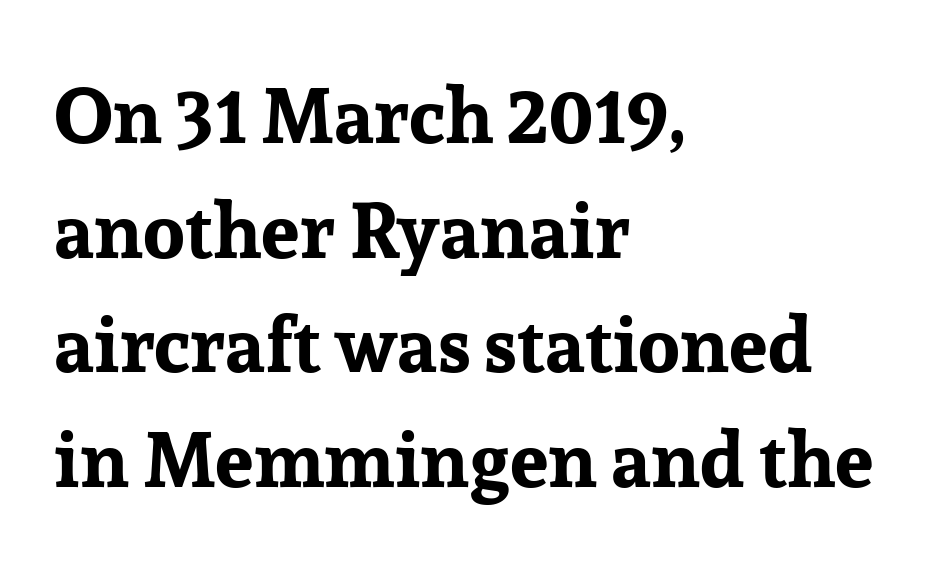
Typographically, this falls in the serif category. Unmarked baselines from the first word to the last. This is roman type, the default non-slanted kind. The passage shown is typed in a proportional face where columns would drift.
